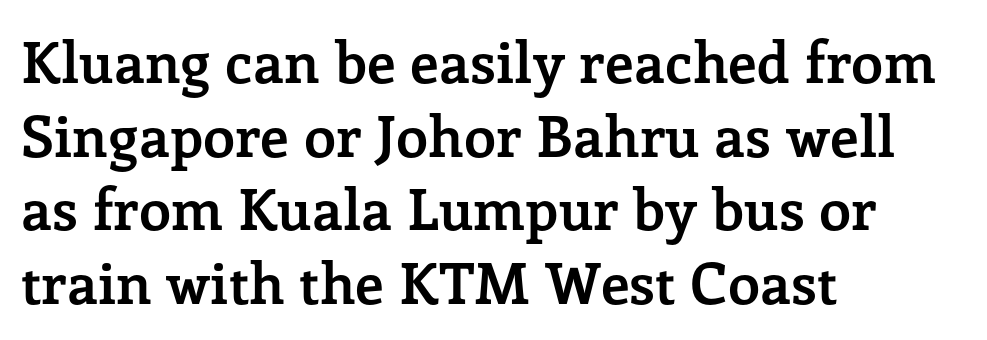
{"serif": "yes", "italic": "no", "bold": "yes", "weight": "semibold", "width": "normal", "stroke_contrast": "low", "x_height": "medium", "monospaced": "no", "underline": "no", "align": "left", "line_spacing": "normal", "line_spacing_ratio": 1.29, "letter_spacing": "normal", "letter_spacing_em": 0.0, "glyph_px": 57}
